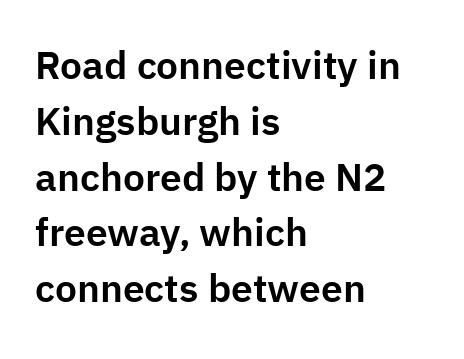
The image shows 39 px sans-serif type, upright; set left-aligned, normal line spacing (1.43x), normal letter spacing, not underlined; low stroke contrast and a medium x-height.
